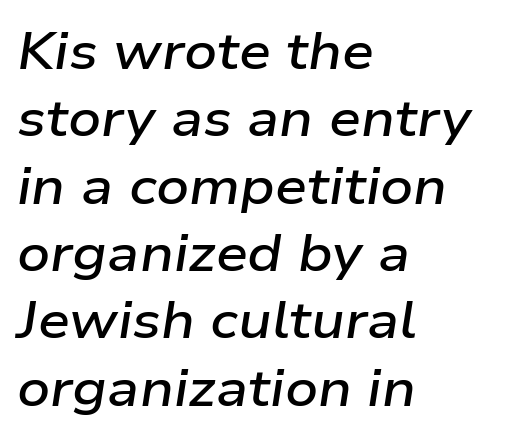
{"italic": "yes", "lean": "right", "slant_degrees": 9, "bold": "semi", "weight": "semibold", "width": "wide", "stroke_contrast": "low", "x_height": "medium", "monospaced": "no", "underline": "no", "align": "left", "line_spacing": "normal", "line_spacing_ratio": 1.32, "letter_spacing": "normal", "letter_spacing_em": 0.0, "glyph_px": 51}
